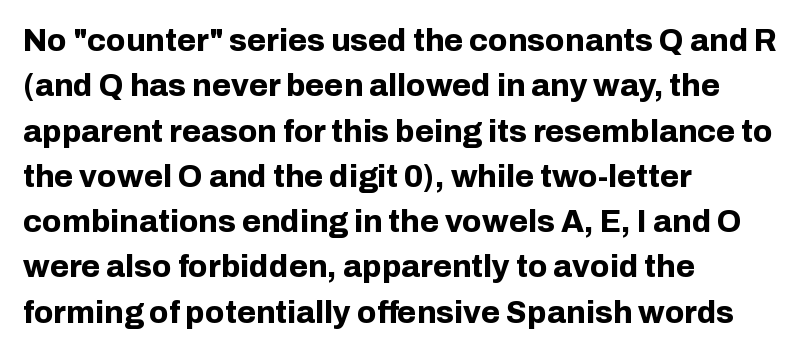
Q: Is the text bold? A: Yes.
Q: Is the text italic (slanted)? A: No, it is upright.
Q: Is the typeface a serif or a sans-serif typeface? A: Sans-serif.
Q: Is the text underlined? A: No.
Q: How is the paragraph aligned? A: Left-aligned.
Q: Is the spacing between letters normal or unusually wide? A: Normal.
Q: Is the spacing between lines tight, normal or loose? A: Normal.
Q: Width (condensed, normal, or wide)? A: Normal.
Q: Stroke contrast? A: Low.
Q: x-height? A: Medium.
Q: Monospaced? A: No.
